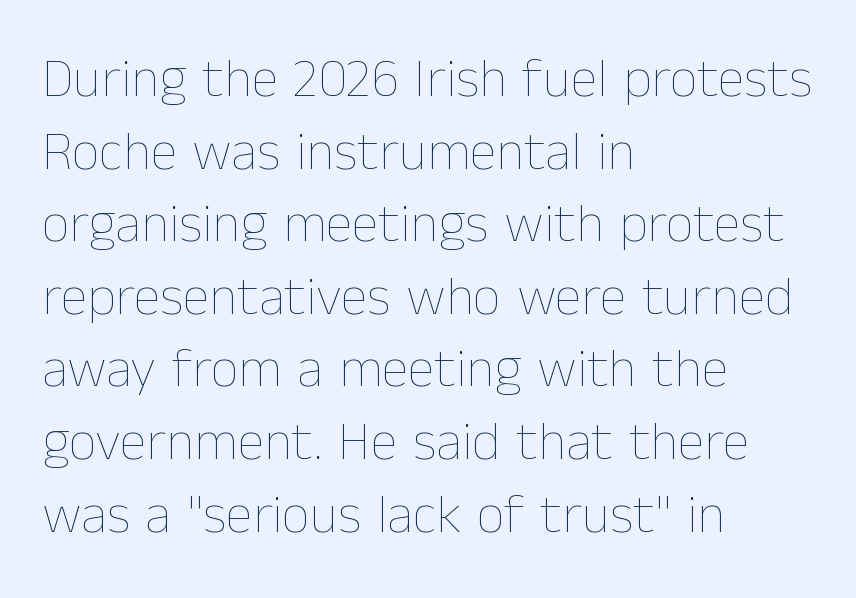
Q: Is the text bold? A: No.
Q: Is the text italic (slanted)? A: No, it is upright.
Q: Is the text underlined? A: No.
Q: How is the paragraph aligned? A: Left-aligned.
Q: Is the spacing between letters normal or unusually wide? A: Normal.
Q: Is the spacing between lines tight, normal or loose? A: Normal.
Q: Width (condensed, normal, or wide)? A: Normal.
Q: Stroke contrast? A: Low.
Q: x-height? A: Medium.
Q: Monospaced? A: No.
